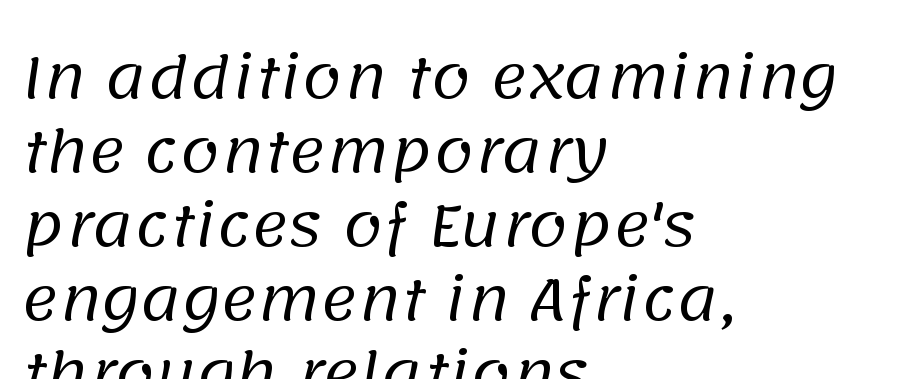
The image shows 57 px regular-weight sans-serif type; set left-aligned, normal line spacing (1.3x), normal letter spacing, not underlined; low stroke contrast and a large x-height.
